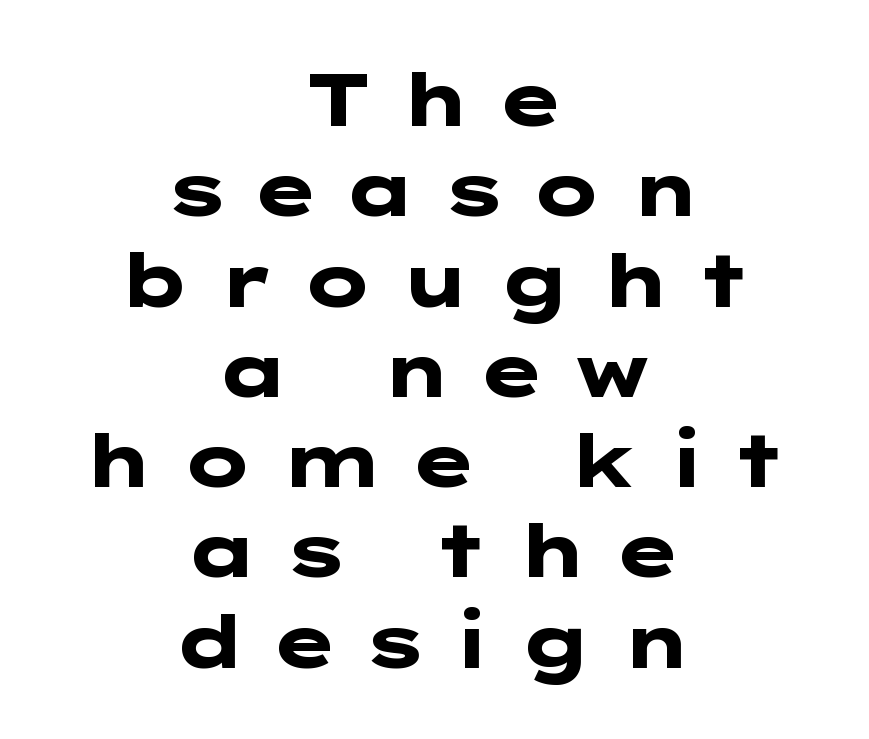
Pretty heavy lettering here — definitely bold. To sum up the face: it is a sans, with no serifs. The specimen omits any rule beneath the text block's lines. Reading down the block, each line starts at a different indent, mirrored at its end. Rendered with straight, roman letterforms.
